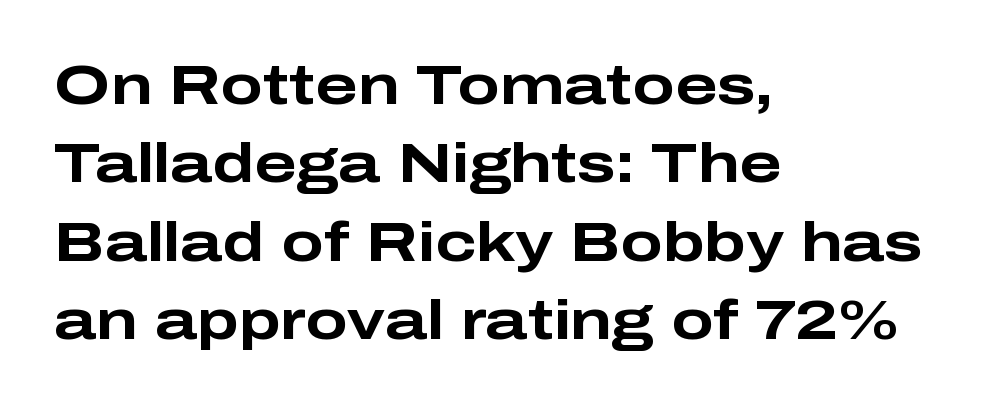
The image shows 56 px bold, wide sans-serif type, upright; set left-aligned, normal line spacing (1.4x), normal letter spacing, not underlined; low stroke contrast and a medium x-height.
